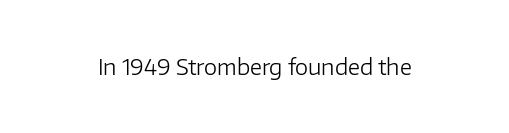
Q: Is the text bold? A: No.
Q: Is the text italic (slanted)? A: No, it is upright.
Q: Is the text underlined? A: No.
Q: Is the spacing between letters normal or unusually wide? A: Normal.
